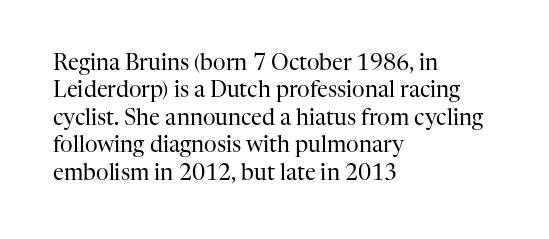
{"italic": "no", "bold": "no", "underline": "no", "align": "left", "line_spacing": "normal", "line_spacing_ratio": 1.25, "letter_spacing": "normal", "letter_spacing_em": 0.0, "glyph_px": 22}
